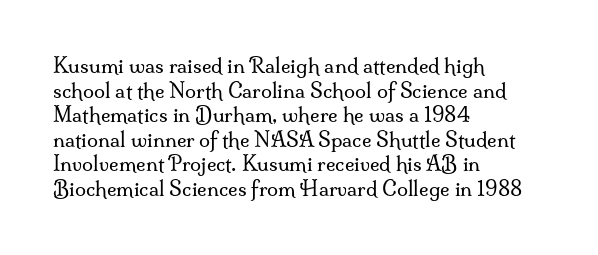
The image shows 20 px text type, upright; set left-aligned, line spacing 1.23x, normal letter spacing, not underlined.
